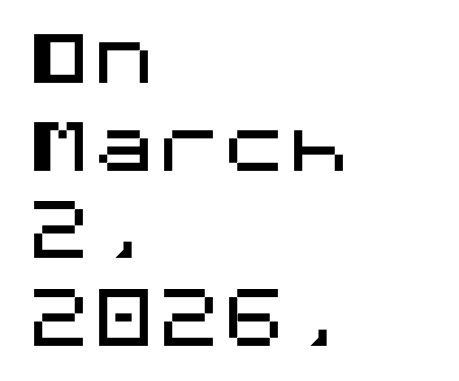
The image shows 65 px sans-serif type, upright; set left-aligned, normal line spacing (1.35x), normal letter spacing, not underlined; medium stroke contrast and a large x-height.
